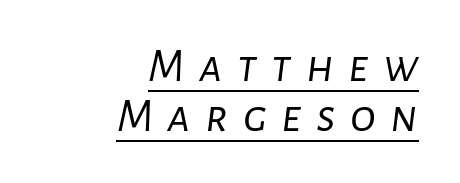
The specimen includes a rule beneath the text block's lines. Observe the lean: these are italic letterforms. These lines are rendered in a variable-pitch font. Short note: letters widely spaced. Counters stay open thanks to moderate or lighter strokes.
